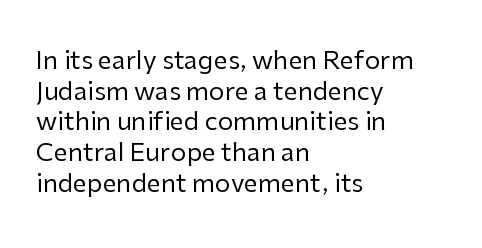
The image shows 25 px text type, upright; set left-aligned, line spacing 1.23x, normal letter spacing, not underlined.
